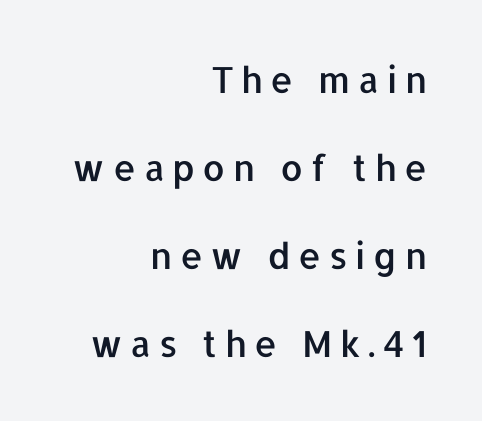
{"serif": "no", "italic": "no", "width": "normal", "stroke_contrast": "low", "x_height": "medium", "monospaced": "no", "underline": "no", "align": "right", "line_spacing": "loose", "line_spacing_ratio": 2.44, "letter_spacing": "wide", "letter_spacing_em": 0.21, "glyph_px": 36}
